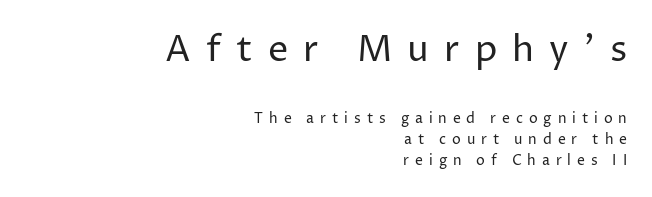
A typesetter would mark this as roman, not italic. The typeface has the unassuming heft of standard copy or less. Spacing verdict: proportional, widths tailored to each character. If you squint, the top block still reads clearly — it's the larger of the two.
